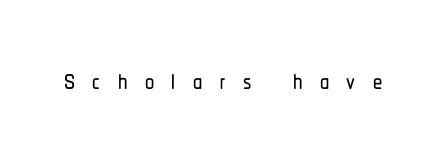
Spacing verdict: proportional, widths tailored to each character. Between one letter and the next there's a generous, obvious gap. Honestly, there is no underline to notice here at all. Posture: upright roman.
